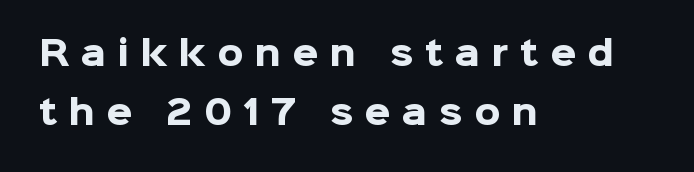
Q: Is the text bold? A: Yes.
Q: Is the text italic (slanted)? A: No, it is upright.
Q: Is the typeface a serif or a sans-serif typeface? A: Sans-serif.
Q: Is the text underlined? A: No.
Q: How is the paragraph aligned? A: Left-aligned.
Q: Is the spacing between letters normal or unusually wide? A: Unusually wide.
Q: Width (condensed, normal, or wide)? A: Normal.
Q: Stroke contrast? A: Low.
Q: x-height? A: Medium.
Q: Monospaced? A: No.
